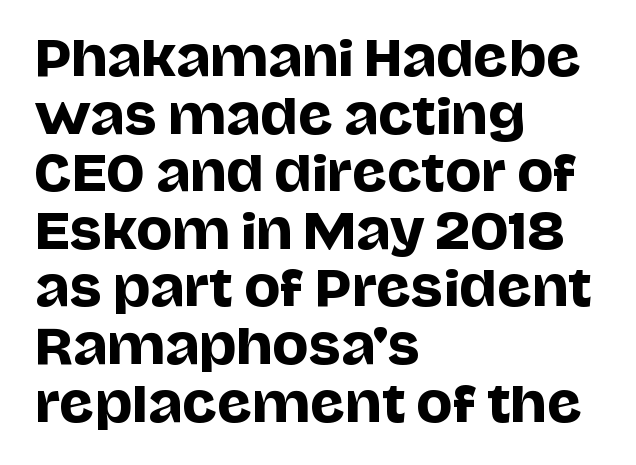
The image shows 48 px sans-serif type, upright; set left-aligned, line spacing 1.2x, normal letter spacing, not underlined; low stroke contrast and a large x-height.
